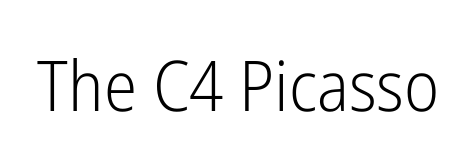
{"serif": "no", "italic": "no", "bold": "no", "weight": "light", "width": "condensed", "stroke_contrast": "low", "x_height": "medium", "monospaced": "no", "underline": "no", "letter_spacing": "normal", "letter_spacing_em": 0.0, "glyph_px": 70}
